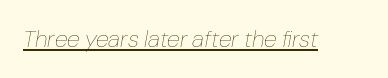
Think standard paragraph weight, or any step lighter than that. Notice how the stems are inclined rather than vertical — that's the hallmark of italics. The letters sit at their default tracking, neither squeezed nor spread. Check the space under the baseline: a stroke is drawn there.
